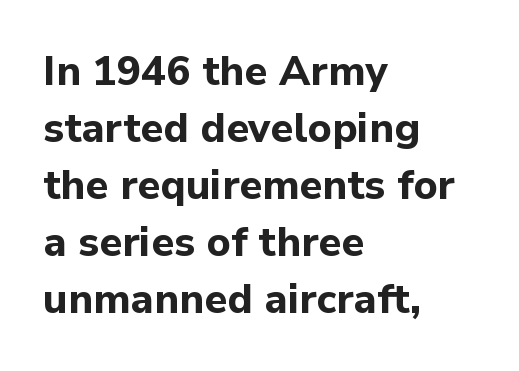
The image shows 41 px bold sans-serif type, upright; set left-aligned, normal line spacing (1.39x), normal letter spacing, not underlined; low stroke contrast and a medium x-height.
